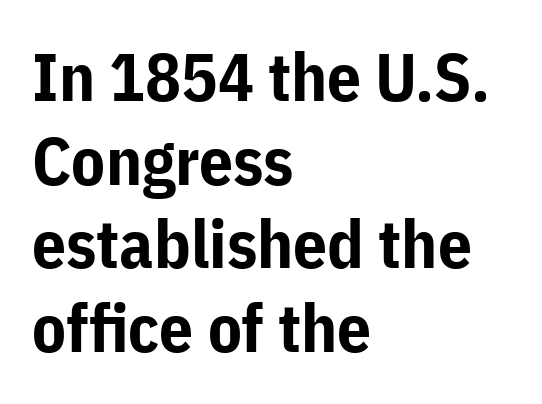
This sample uses a sans-serif face. How heavy is the stroke? Heavy — this is a bold. Line starts are locked; line ends wander. Think of a printed novel: that variable character pitch is what you see here. This sample uses an upright cut, with every glyph sitting square on the baseline.
